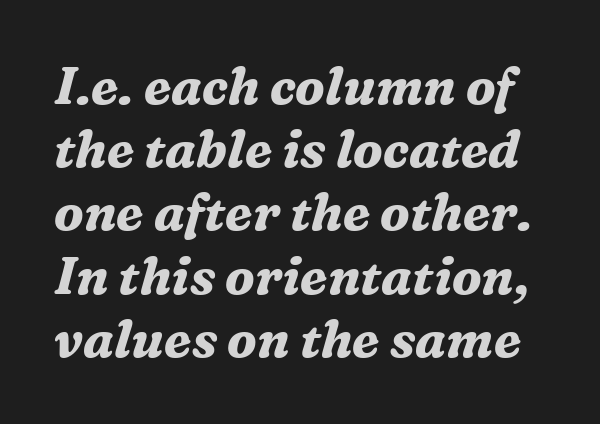
Q: Is the text bold? A: Yes.
Q: Is the text italic (slanted)? A: Yes, it leans right by about 16 degrees.
Q: Is the typeface a serif or a sans-serif typeface? A: Serif.
Q: Is the text underlined? A: No.
Q: Is the spacing between letters normal or unusually wide? A: Normal.
Q: Width (condensed, normal, or wide)? A: Normal.
Q: Stroke contrast? A: Medium.
Q: x-height? A: Medium.
Q: Monospaced? A: No.
